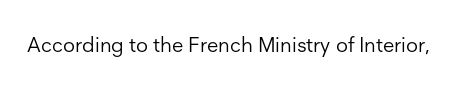
The image shows 21 px text type, upright; set normal letter spacing, not underlined.
